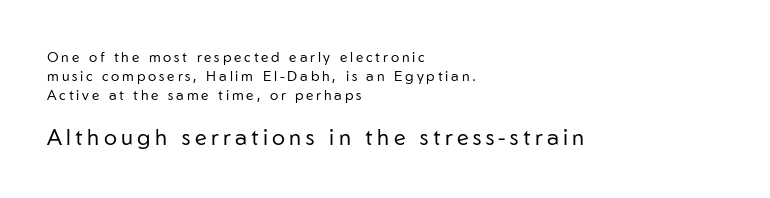
Words float on clear page, feet unadorned. Where is the straight margin? On the left. Notice how the stems are strictly vertical — no italics here. Stroke mass is kept to a normal reading level or below.
